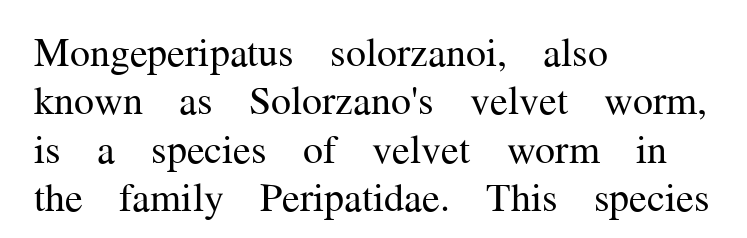
Q: Is the text bold? A: No.
Q: Is the text italic (slanted)? A: No, it is upright.
Q: Is the typeface a serif or a sans-serif typeface? A: Serif.
Q: Is the text underlined? A: No.
Q: How is the paragraph aligned? A: Left-aligned.
Q: Is the spacing between letters normal or unusually wide? A: Normal.
Q: Width (condensed, normal, or wide)? A: Normal.
Q: Stroke contrast? A: Medium.
Q: x-height? A: Medium.
Q: Monospaced? A: No.
